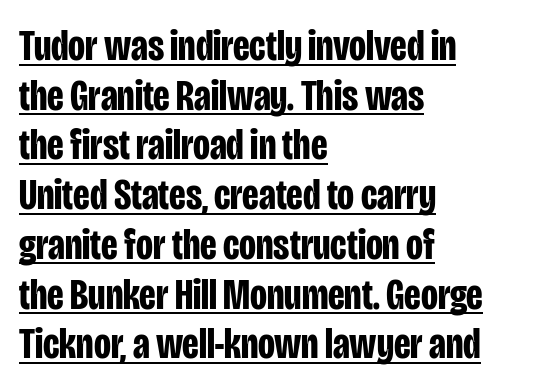
The image shows 44 px bold, condensed sans-serif type, upright; set left-aligned, tight line spacing (1.13x), normal letter spacing, underlined; low stroke contrast and a large x-height.
